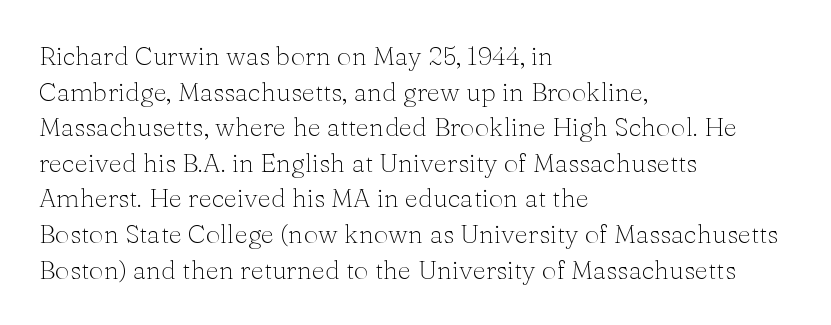
The line texture is even and compact thanks to regular tracking. Honestly, the row spacing looks completely unremarkable. Every row of glyphs begins at an identical x-position on the left. The letters stand straight up with perfectly vertical stems. Stroke thickness stays within the range of a standard reading face or lighter. Unmarked baselines from the first word to the last.
